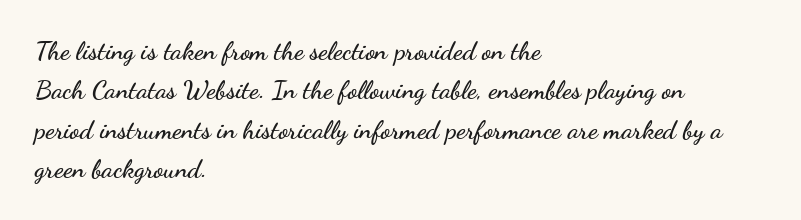
Q: Is the text italic (slanted)? A: Yes.
Q: Is the text underlined? A: No.
Q: How is the paragraph aligned? A: Left-aligned.
Q: Is the spacing between letters normal or unusually wide? A: Normal.
Q: Is the spacing between lines tight, normal or loose? A: Normal.
